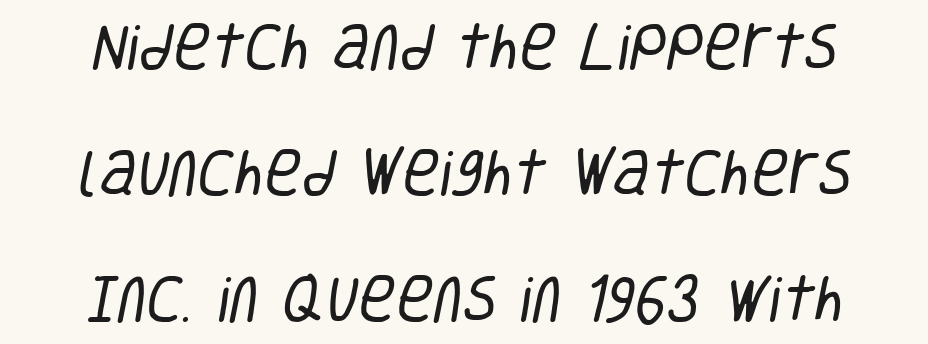
{"serif": "no", "bold": "no", "weight": "regular", "width": "condensed", "stroke_contrast": "low", "x_height": "large", "monospaced": "no", "underline": "no", "line_spacing": "loose", "line_spacing_ratio": 2.47, "letter_spacing": "normal", "letter_spacing_em": 0.0, "glyph_px": 51}
